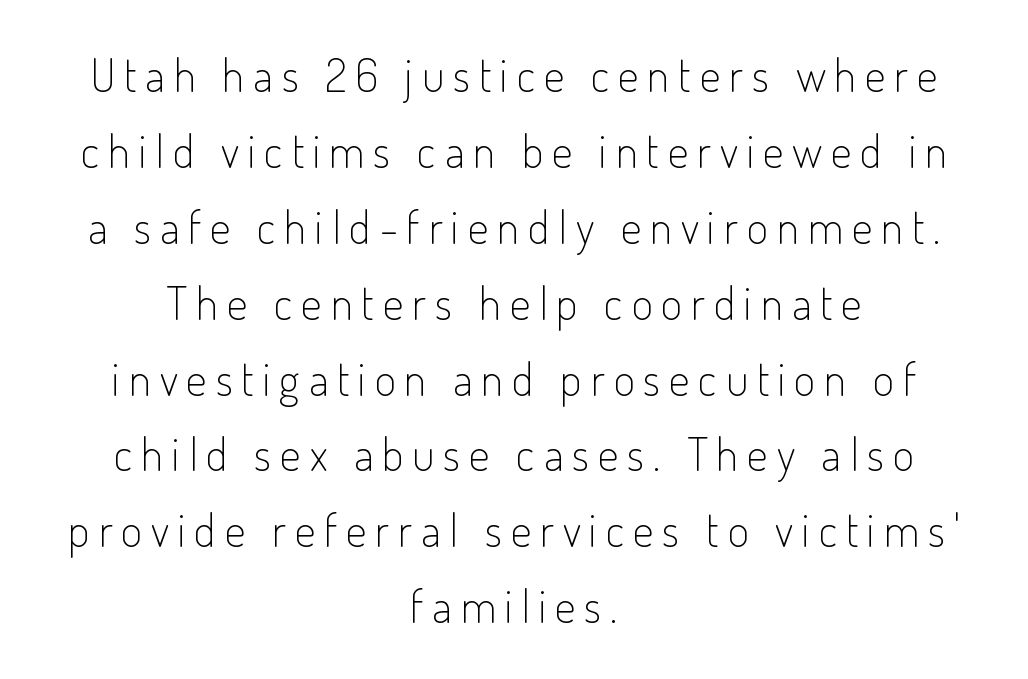
The text was rendered using a sans face with plain stroke endings. Think standard paragraph weight, or any step lighter than that. When letters stand straight like this, we call the style roman or upright. Summary of vertical rhythm: regular, with standard interline spacing.
